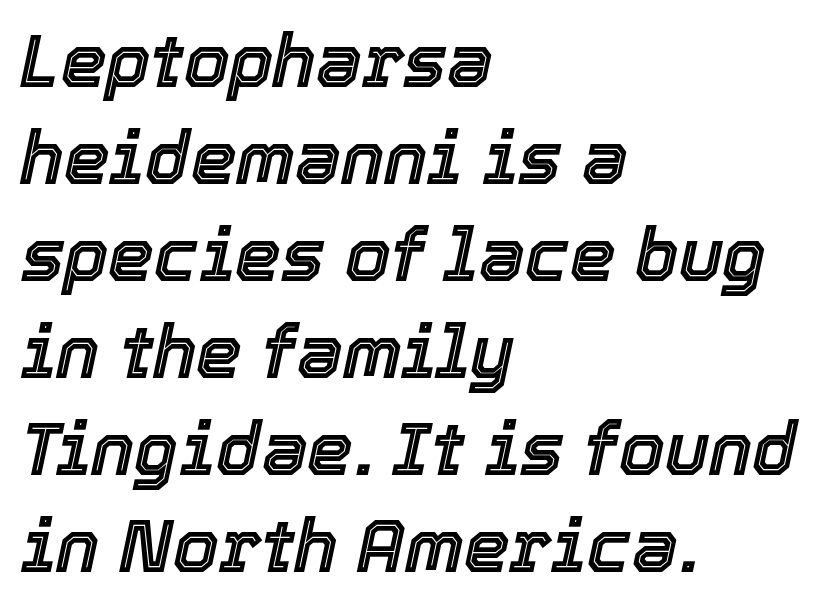
The image shows 73 px text type, italic (leaning right); set left-aligned, normal line spacing (1.33x), normal letter spacing, not underlined; a medium x-height.
